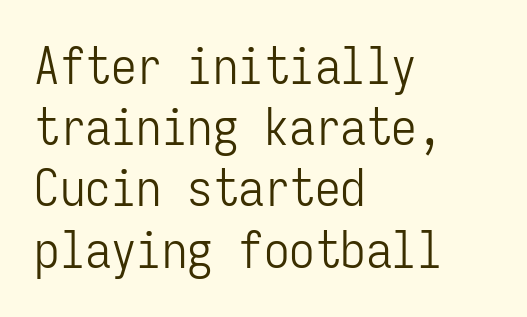
Q: Is the text bold? A: No.
Q: Is the text italic (slanted)? A: No, it is upright.
Q: Is the typeface a serif or a sans-serif typeface? A: Sans-serif.
Q: Is the text underlined? A: No.
Q: How is the paragraph aligned? A: Left-aligned.
Q: Is the spacing between letters normal or unusually wide? A: Normal.
Q: Width (condensed, normal, or wide)? A: Condensed.
Q: Stroke contrast? A: Low.
Q: x-height? A: Medium.
Q: Monospaced? A: Yes.
